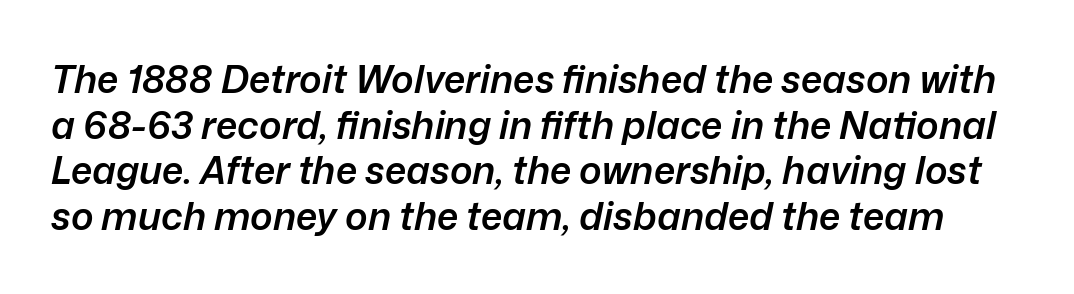
{"italic": "yes", "lean": "right", "slant_degrees": 12, "bold": "semi", "weight": "semibold", "width": "normal", "stroke_contrast": "low", "x_height": "medium", "monospaced": "no", "underline": "no", "line_spacing_ratio": 1.2, "letter_spacing": "normal", "letter_spacing_em": 0.0, "glyph_px": 38}
